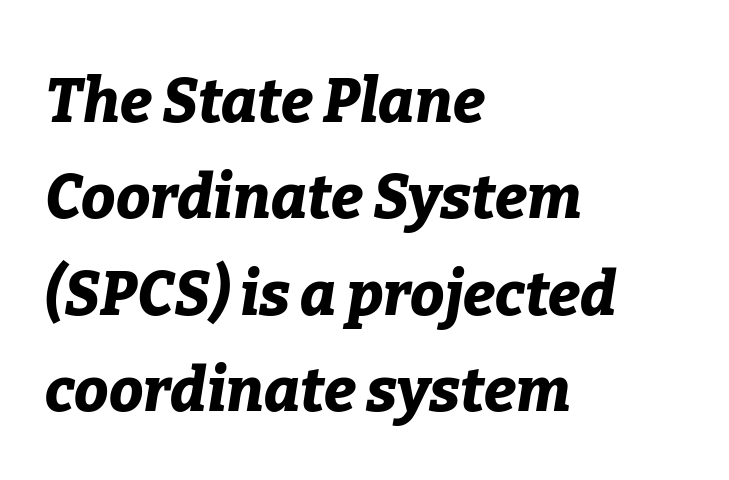
{"italic": "yes", "lean": "right", "slant_degrees": 9, "bold": "yes", "weight": "bold", "width": "normal", "stroke_contrast": "low", "x_height": "medium", "monospaced": "no", "underline": "no", "align": "left", "line_spacing": "normal", "line_spacing_ratio": 1.58, "letter_spacing": "normal", "letter_spacing_em": 0.0, "glyph_px": 61}
